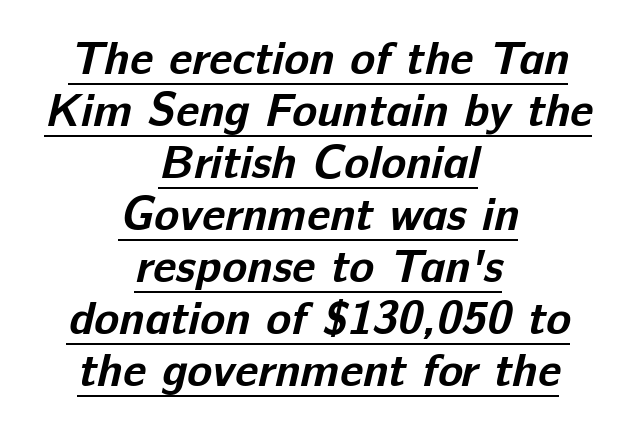
{"serif": "no", "bold": "yes", "weight": "bold", "width": "normal", "stroke_contrast": "low", "x_height": "medium", "monospaced": "no", "underline": "yes", "align": "center", "line_spacing": "tight", "line_spacing_ratio": 1.13, "letter_spacing": "normal", "letter_spacing_em": 0.0, "glyph_px": 46}
